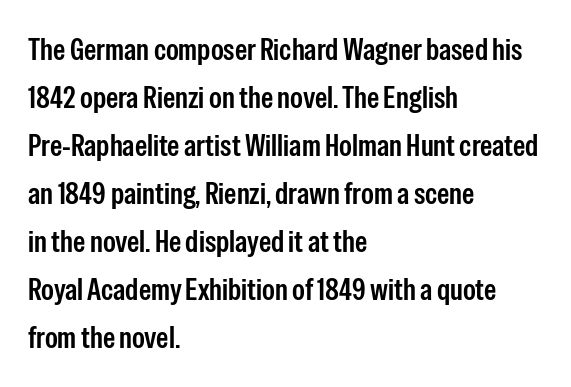
{"serif": "no", "italic": "no", "bold": "semi", "weight": "semibold", "width": "condensed", "stroke_contrast": "low", "x_height": "medium", "monospaced": "no", "underline": "no", "align": "left", "line_spacing": "normal", "line_spacing_ratio": 1.55, "letter_spacing": "normal", "letter_spacing_em": 0.0, "glyph_px": 31}
